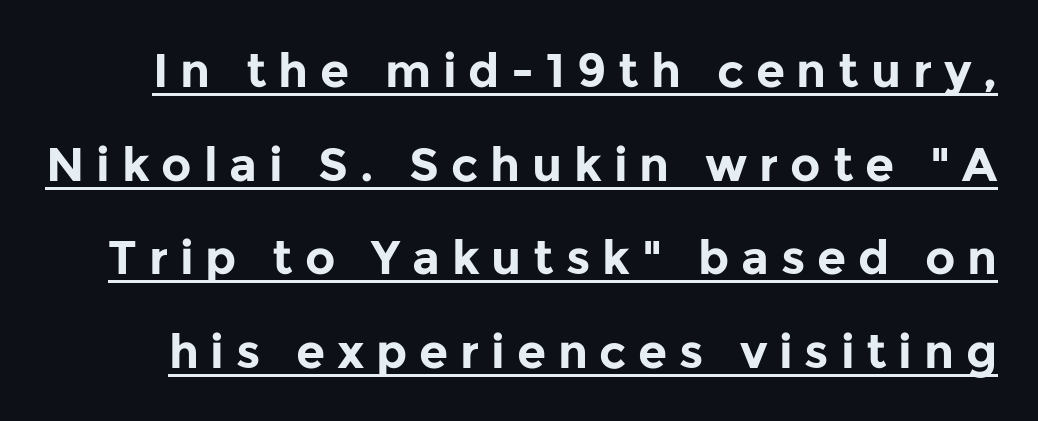
Q: Is the text bold? A: Yes.
Q: Is the text italic (slanted)? A: No, it is upright.
Q: Is the typeface a serif or a sans-serif typeface? A: Sans-serif.
Q: Is the text underlined? A: Yes.
Q: Is the spacing between letters normal or unusually wide? A: Unusually wide.
Q: Is the spacing between lines tight, normal or loose? A: Loose.
Q: Width (condensed, normal, or wide)? A: Normal.
Q: Stroke contrast? A: Low.
Q: x-height? A: Medium.
Q: Monospaced? A: No.
